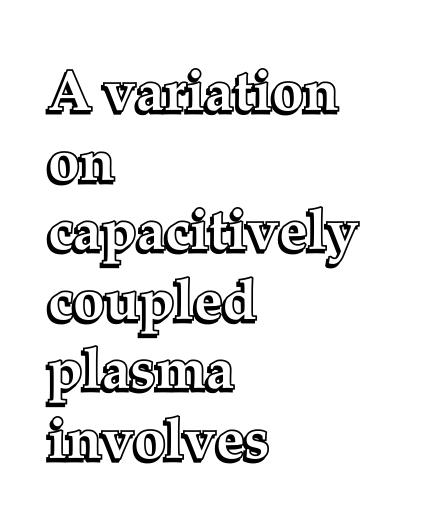
The image shows 57 px text type, upright; set left-aligned, line spacing 1.22x, normal letter spacing, not underlined; a medium x-height.
